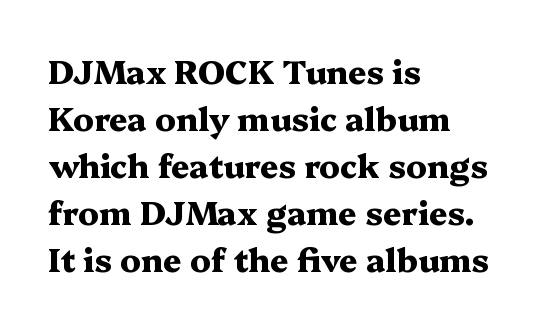
The image shows 32 px heavy, wide serif type, upright; set left-aligned, normal line spacing (1.47x), normal letter spacing, not underlined; medium stroke contrast and a medium x-height.
